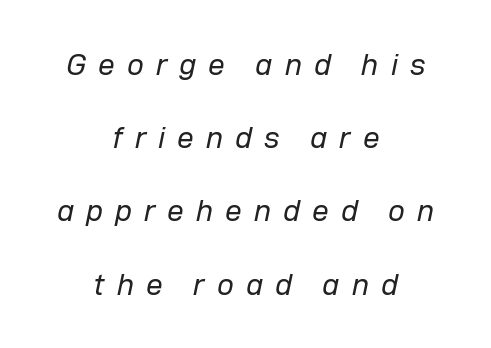
The image shows 30 px regular-weight type, italic (leaning right); set centered, loose line spacing (2.44x), unusually wide letter spacing (+0.4 em), not underlined; low stroke contrast and a medium x-height.
